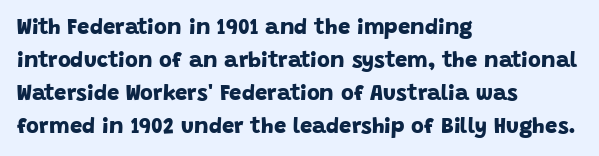
{"bold": "yes", "underline": "no", "align": "left", "line_spacing": "normal", "line_spacing_ratio": 1.5, "letter_spacing": "normal", "letter_spacing_em": 0.0, "glyph_px": 22}
